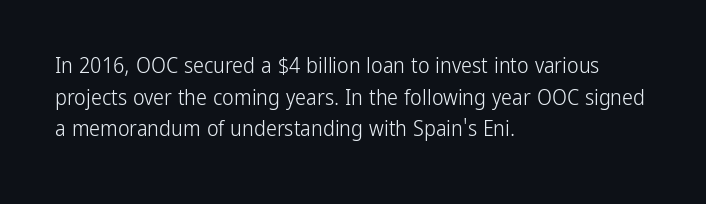
The image shows 22 px text type, upright; set left-aligned, normal line spacing (1.44x), normal letter spacing, not underlined.
